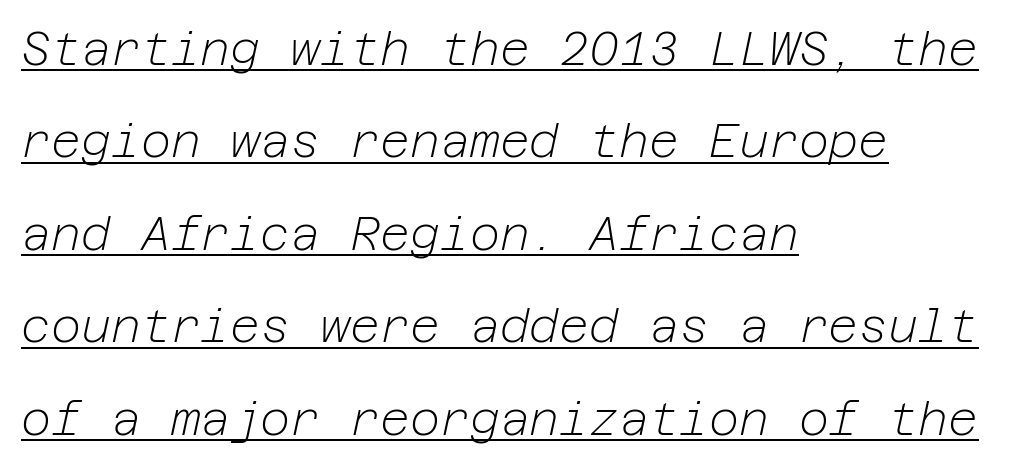
{"italic": "yes", "lean": "right", "slant_degrees": 12, "bold": "no", "weight": "light", "width": "normal", "stroke_contrast": "low", "x_height": "medium", "underline": "yes", "align": "left", "line_spacing": "loose", "line_spacing_ratio": 2.01, "letter_spacing": "normal", "letter_spacing_em": 0.0, "glyph_px": 46}
